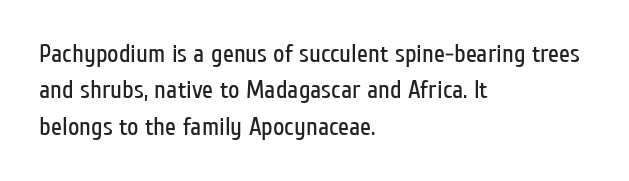
The image shows 25 px text type, upright; set left-aligned, normal line spacing (1.46x), normal letter spacing, not underlined.
